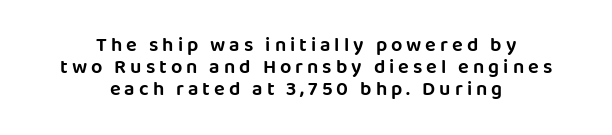
Just letters on the line, the space beneath them empty. Notice how the passage keeps no hard edge, just a central spine. The gaps between neighbouring characters are conspicuously large. Honestly, the rows look squashed on top of each other. Notice how the stems are strictly vertical — no italics here.
